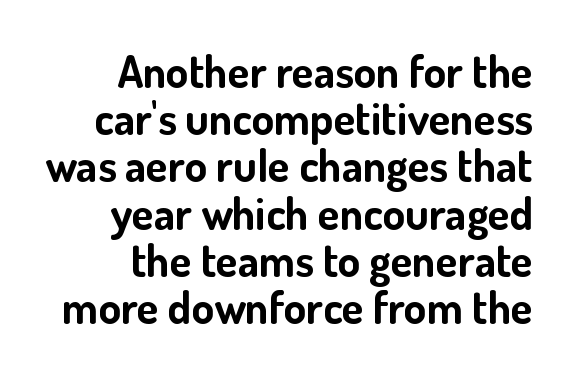
Q: Is the text bold? A: Yes.
Q: Is the text italic (slanted)? A: No, it is upright.
Q: Is the typeface a serif or a sans-serif typeface? A: Sans-serif.
Q: Is the text underlined? A: No.
Q: How is the paragraph aligned? A: Right-aligned.
Q: Is the spacing between letters normal or unusually wide? A: Normal.
Q: Is the spacing between lines tight, normal or loose? A: Tight.
Q: Width (condensed, normal, or wide)? A: Normal.
Q: Stroke contrast? A: Low.
Q: x-height? A: Small.
Q: Monospaced? A: No.
